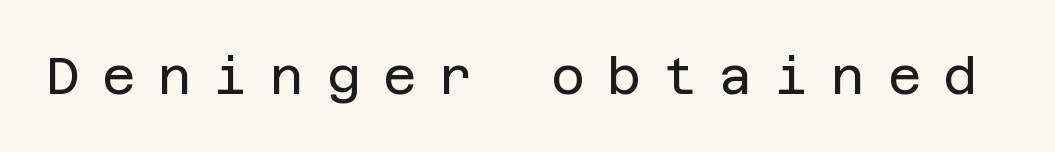
A typesetter would call this heavily tracked-out type. Weight: not bold — regular or lighter. These lines were composed using upright roman letters. Type without underlining. You can tell from the bare stems that sans-serif type was used.
